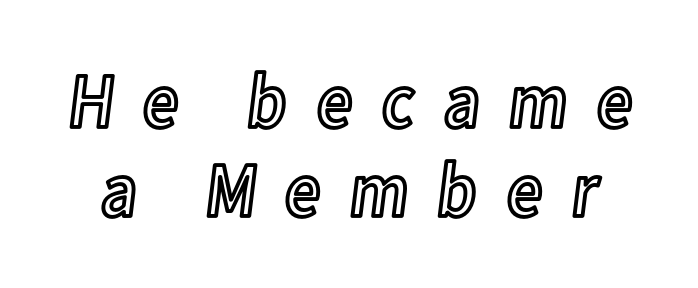
Q: Is the text italic (slanted)? A: Yes.
Q: Is the text underlined? A: No.
Q: Is the spacing between letters normal or unusually wide? A: Unusually wide.
Q: Is the spacing between lines tight, normal or loose? A: Tight.
Q: Width (condensed, normal, or wide)? A: Condensed.
Q: x-height? A: Medium.
Q: Monospaced? A: No.
